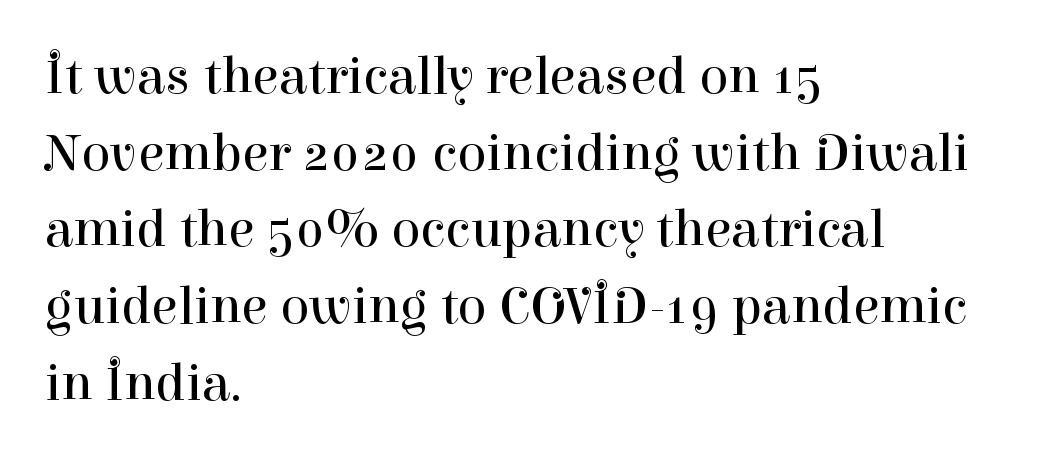
The image shows 54 px regular-weight serif type, upright; set left-aligned, normal line spacing (1.42x), normal letter spacing, not underlined; high stroke contrast and a medium x-height.
